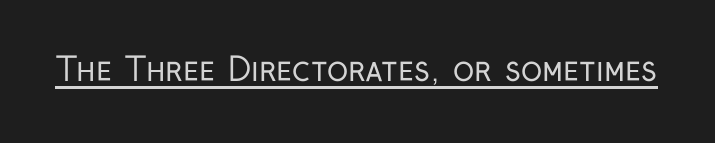
{"serif": "no", "italic": "no", "bold": "no", "weight": "regular", "width": "condensed", "stroke_contrast": "low", "x_height": "medium", "monospaced": "no", "underline": "yes", "letter_spacing": "normal", "letter_spacing_em": 0.0, "glyph_px": 32}
